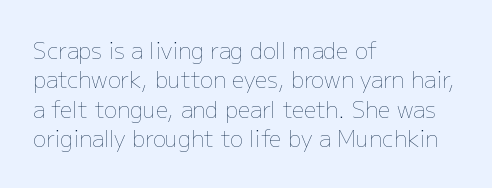
The image shows 22 px text type, upright; set left-aligned, normal line spacing (1.34x), normal letter spacing, not underlined.
